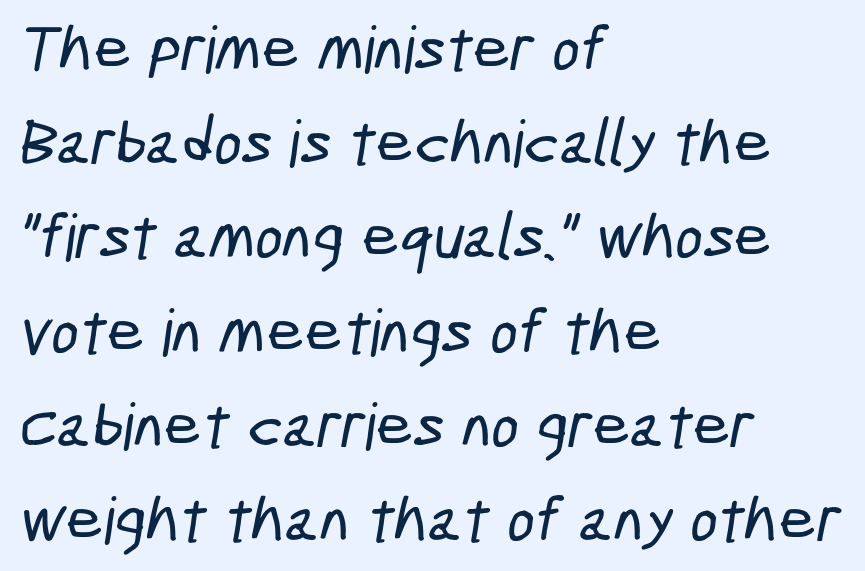
Q: Is the typeface a serif or a sans-serif typeface? A: Sans-serif.
Q: Is the text underlined? A: No.
Q: How is the paragraph aligned? A: Left-aligned.
Q: Is the spacing between letters normal or unusually wide? A: Normal.
Q: Is the spacing between lines tight, normal or loose? A: Normal.
Q: Width (condensed, normal, or wide)? A: Condensed.
Q: Stroke contrast? A: Low.
Q: x-height? A: Medium.
Q: Monospaced? A: No.
